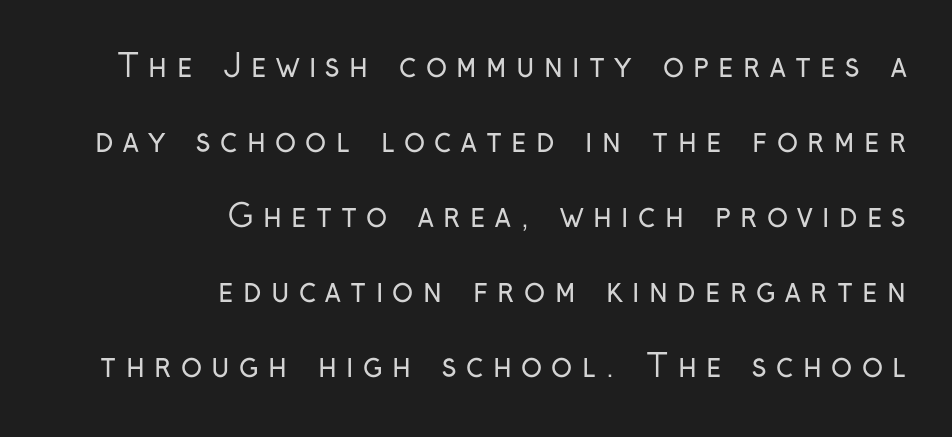
Spacing verdict: proportional, widths tailored to each character. Regarding leading, the lines here are spaced well apart. No extra ink here — the face is not bold. Where is the straight margin? On the right. Posture: vertical.
